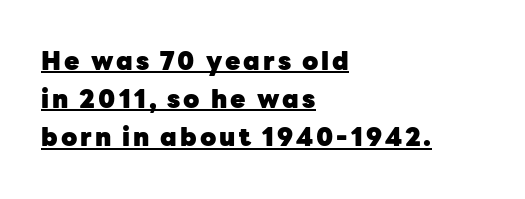
The image shows 25 px bold type, upright; set left-aligned, normal line spacing (1.53x), underlined.
